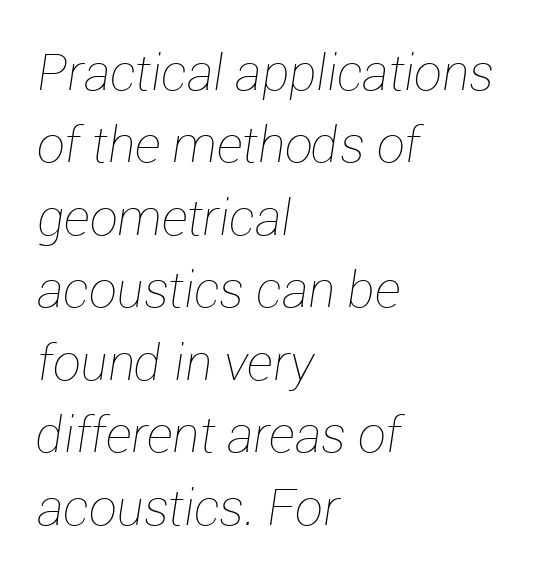
The image shows 50 px thin type, italic (leaning right); set left-aligned, normal line spacing (1.45x), normal letter spacing, not underlined; low stroke contrast and a medium x-height.
